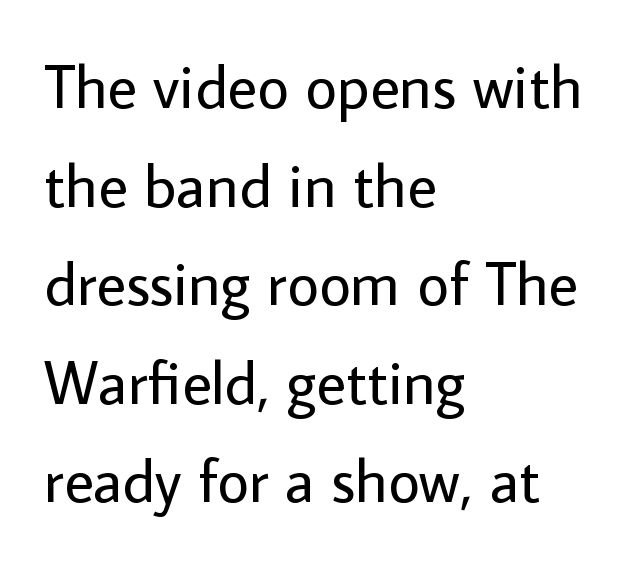
{"serif": "no", "italic": "no", "bold": "no", "weight": "regular", "width": "normal", "stroke_contrast": "low", "x_height": "medium", "monospaced": "no", "underline": "no", "align": "left", "line_spacing": "normal", "line_spacing_ratio": 1.59, "letter_spacing": "normal", "letter_spacing_em": 0.0, "glyph_px": 62}
